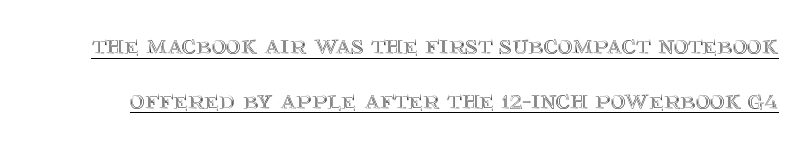
{"italic": "no", "width": "normal", "x_height": "large", "monospaced": "no", "underline": "yes", "line_spacing": "loose", "line_spacing_ratio": 1.95, "letter_spacing": "normal", "letter_spacing_em": 0.0, "glyph_px": 28}
